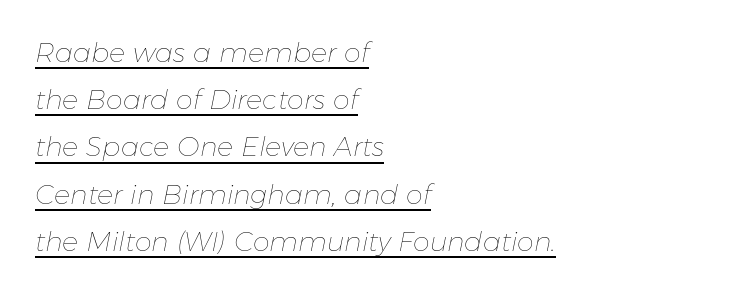
The image shows 27 px text type, italic (leaning right); set left-aligned, line spacing 1.75x, normal letter spacing, underlined.
